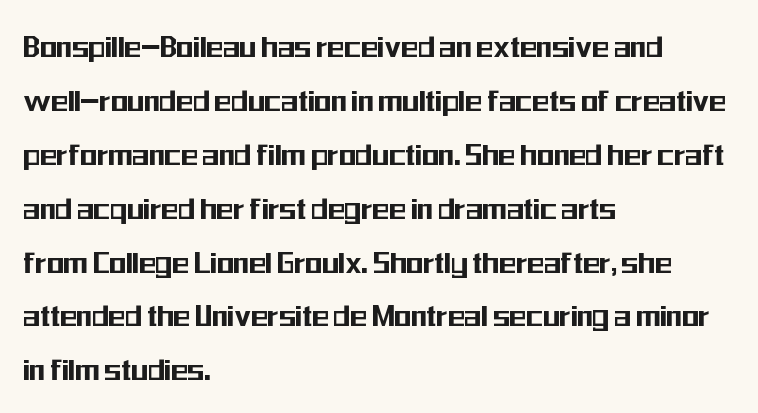
{"serif": "no", "italic": "no", "width": "condensed", "stroke_contrast": "medium", "x_height": "medium", "monospaced": "no", "underline": "no", "align": "left", "line_spacing": "normal", "line_spacing_ratio": 1.54, "letter_spacing": "normal", "letter_spacing_em": 0.0, "glyph_px": 35}
